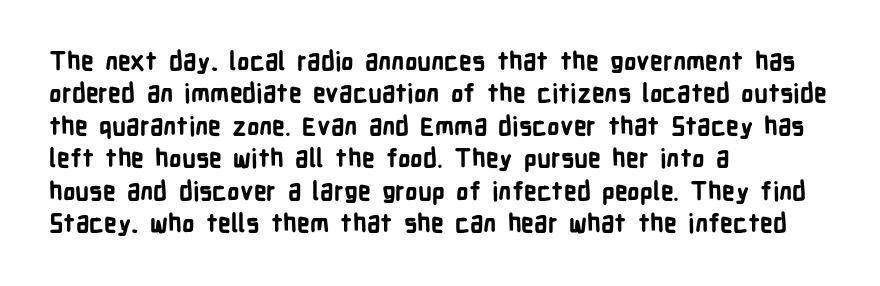
The image shows 25 px bold type, upright; set left-aligned, normal line spacing (1.3x), normal letter spacing, not underlined.
